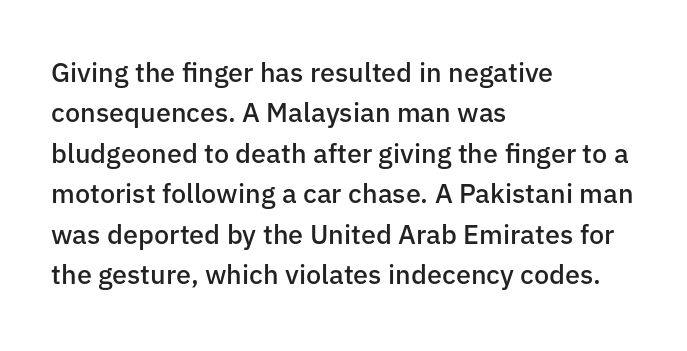
Q: Is the text bold? A: Semi-bold.
Q: Is the text italic (slanted)? A: No, it is upright.
Q: Is the text underlined? A: No.
Q: How is the paragraph aligned? A: Left-aligned.
Q: Is the spacing between letters normal or unusually wide? A: Normal.
Q: Is the spacing between lines tight, normal or loose? A: Normal.
